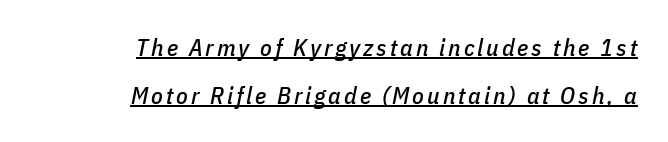
The image shows 24 px text type, italic (leaning right); set right-aligned, loose line spacing (1.98x), underlined.
